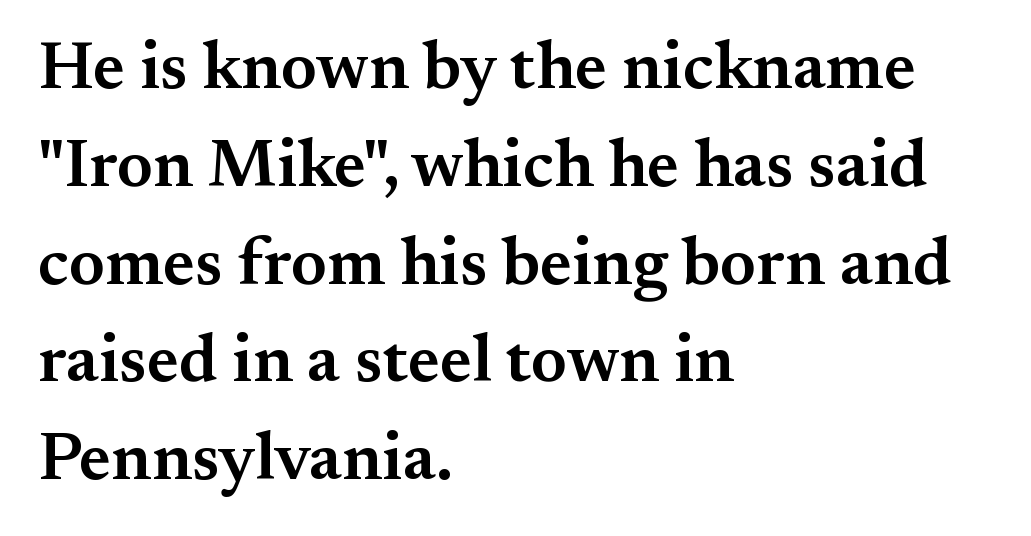
The space between consecutive lines is moderate. A somewhat darkened texture: the type is semibold rather than bold. Tracking here is standard; glyphs follow each other at the usual distance. Check under the words: just untouched page. These lines are rendered in a variable-pitch font. These lines are set flush left with a ragged right edge.
